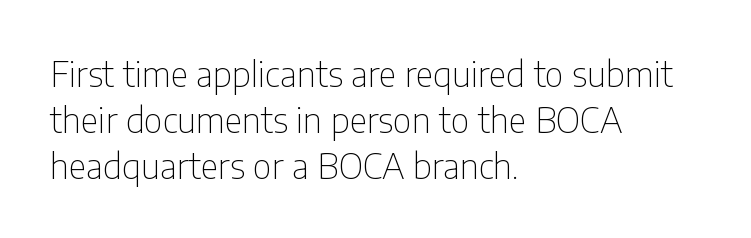
The image shows 35 px thin, condensed sans-serif type, upright; set left-aligned, normal line spacing (1.32x), normal letter spacing, not underlined; low stroke contrast and a medium x-height.
